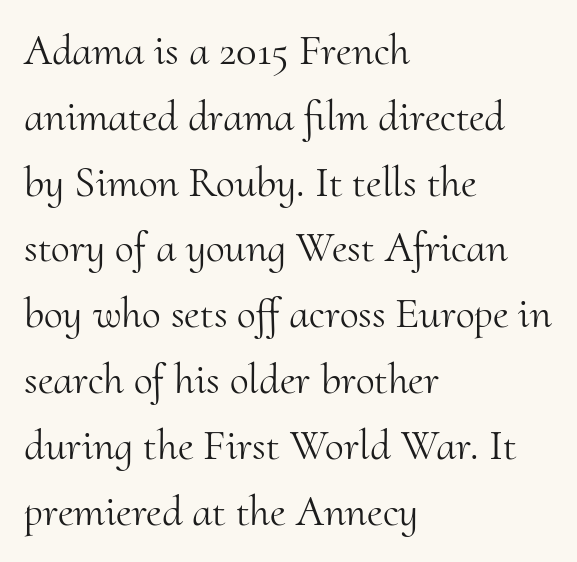
Nope, not italic — everything's standing straight. Vertical stems look standard width or narrower in stroke. Compared with a centered layout, this one pins lines to the left instead. Only glyphs here, with clear space below each row. Honestly, the letter spacing is just normal — you wouldn't notice it. This sample has the flowing, uneven cadence of proportional lettering.
